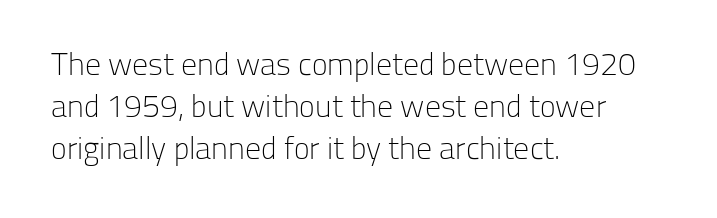
Q: Is the text bold? A: No.
Q: Is the text italic (slanted)? A: No, it is upright.
Q: Is the typeface a serif or a sans-serif typeface? A: Sans-serif.
Q: Is the text underlined? A: No.
Q: How is the paragraph aligned? A: Left-aligned.
Q: Is the spacing between letters normal or unusually wide? A: Normal.
Q: Is the spacing between lines tight, normal or loose? A: Normal.
Q: Width (condensed, normal, or wide)? A: Normal.
Q: Stroke contrast? A: Low.
Q: x-height? A: Medium.
Q: Monospaced? A: No.
